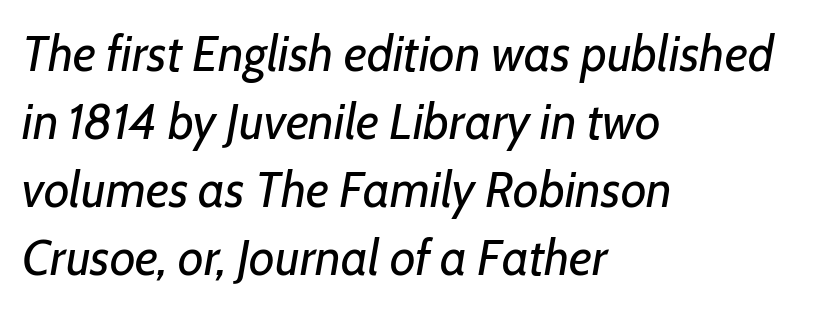
The image shows 50 px regular-weight type, italic (leaning right); set left-aligned, normal line spacing (1.36x), normal letter spacing, not underlined; low stroke contrast and a medium x-height.
